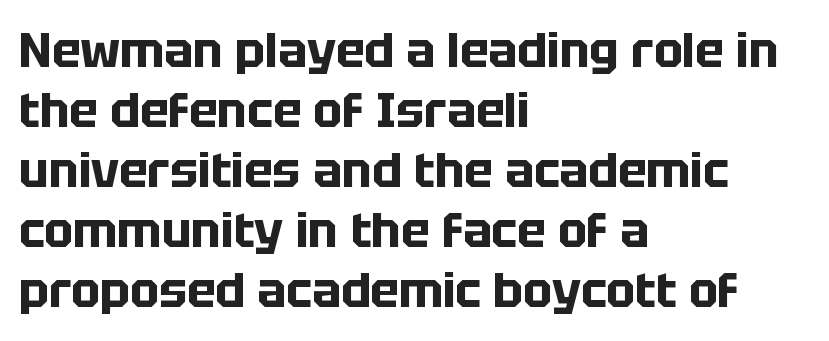
The passage shown is not underscored anywhere. The lettering holds an erect, upright posture throughout. A typesetter would call this zero additional tracking. Think of a printed novel: that variable character pitch is what you see here. The face used here is a sans, in the tradition of grotesques and geometrics. Where is the straight margin? On the left.
